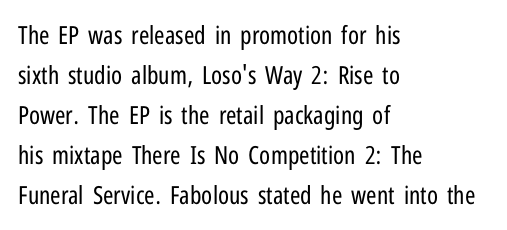
Q: Is the text bold? A: No.
Q: Is the text italic (slanted)? A: No, it is upright.
Q: Is the text underlined? A: No.
Q: How is the paragraph aligned? A: Left-aligned.
Q: Is the spacing between letters normal or unusually wide? A: Normal.
Q: Is the spacing between lines tight, normal or loose? A: Normal.
